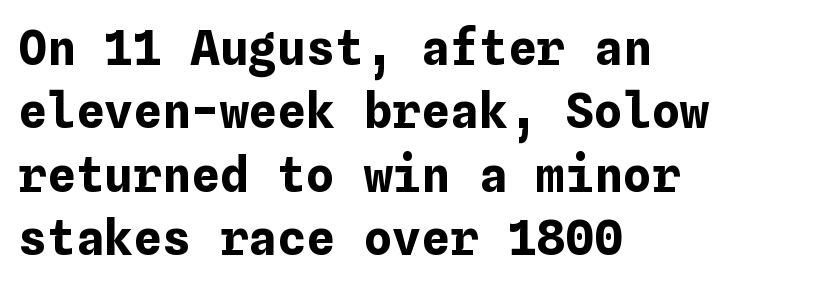
{"italic": "no", "bold": "yes", "weight": "bold", "width": "normal", "stroke_contrast": "low", "x_height": "medium", "underline": "no", "align": "left", "line_spacing": "normal", "line_spacing_ratio": 1.32, "letter_spacing": "normal", "letter_spacing_em": 0.0, "glyph_px": 48}
